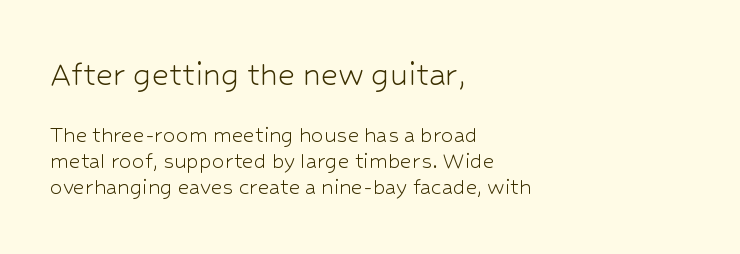
The image shows 37 px light sans-serif type, upright; set left-aligned, tight line spacing (1.04x), normal letter spacing, not underlined; the first (top) block is 1.48x larger; low stroke contrast and a medium x-height.
